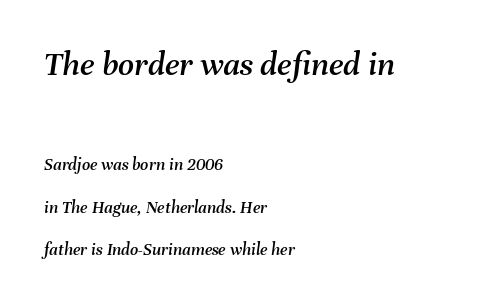
Q: Is the text italic (slanted)? A: Yes, it leans right by about 8 degrees.
Q: Is the text underlined? A: No.
Q: How is the paragraph aligned? A: Left-aligned.
Q: Is the spacing between letters normal or unusually wide? A: Normal.
Q: Is the spacing between lines tight, normal or loose? A: Loose.
Q: Which block of text is set in a larger size, the first (top) or the second (bottom)? A: The first (top) one.
Q: Width (condensed, normal, or wide)? A: Normal.
Q: Stroke contrast? A: Medium.
Q: x-height? A: Medium.
Q: Monospaced? A: No.
